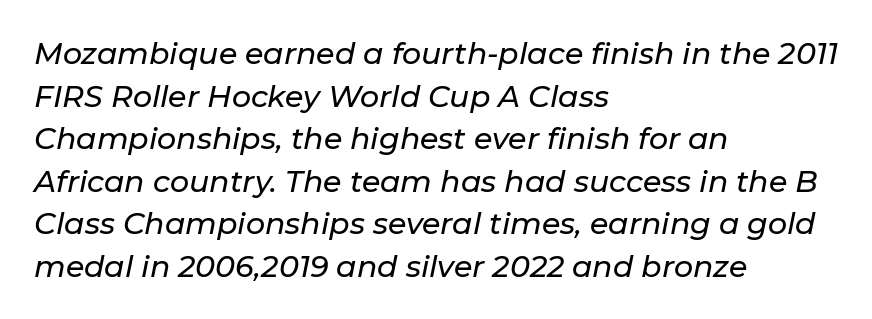
{"italic": "yes", "lean": "right", "slant_degrees": 11, "width": "normal", "stroke_contrast": "low", "x_height": "medium", "monospaced": "no", "underline": "no", "align": "left", "line_spacing": "normal", "line_spacing_ratio": 1.42, "letter_spacing": "normal", "letter_spacing_em": 0.0, "glyph_px": 30}
